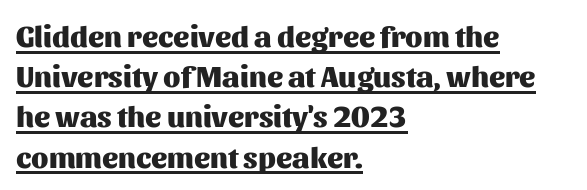
Q: Is the text bold? A: Yes.
Q: Is the text italic (slanted)? A: No, it is upright.
Q: Is the typeface a serif or a sans-serif typeface? A: Sans-serif.
Q: Is the text underlined? A: Yes.
Q: How is the paragraph aligned? A: Left-aligned.
Q: Is the spacing between letters normal or unusually wide? A: Normal.
Q: Is the spacing between lines tight, normal or loose? A: Normal.
Q: Width (condensed, normal, or wide)? A: Normal.
Q: Stroke contrast? A: Medium.
Q: x-height? A: Medium.
Q: Monospaced? A: No.
